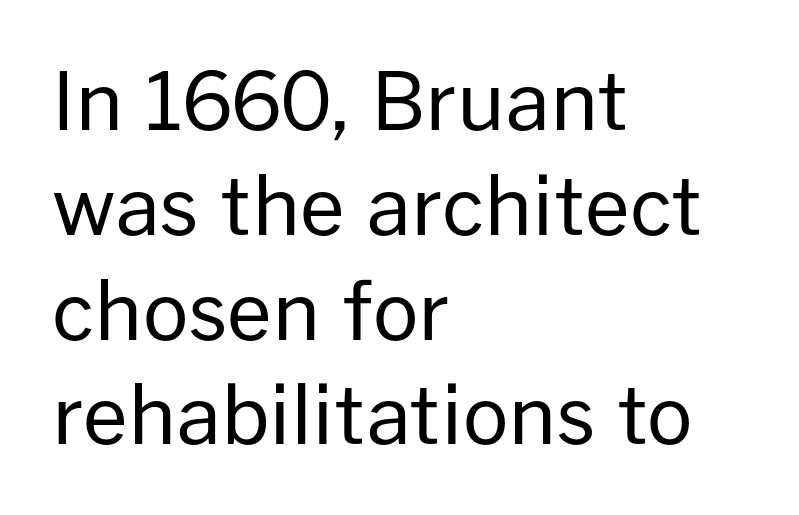
The image shows 80 px regular-weight sans-serif type, upright; set left-aligned, normal line spacing (1.31x), normal letter spacing, not underlined; low stroke contrast and a medium x-height.
